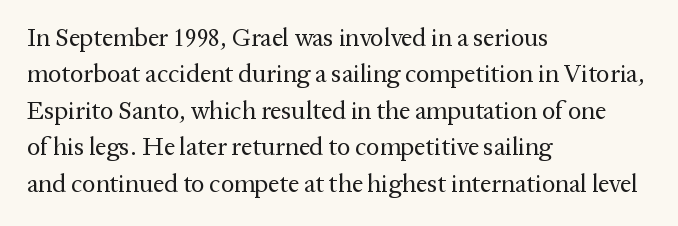
In terms of posture, this sample is upright. The passage shown has conventional tracking throughout. The zone under the glyphs is completely vacant. The lines are quadded left. These glyphs show unthickened strokes, regular width or finer. Rows of type keep a routine distance in the vertical direction.
